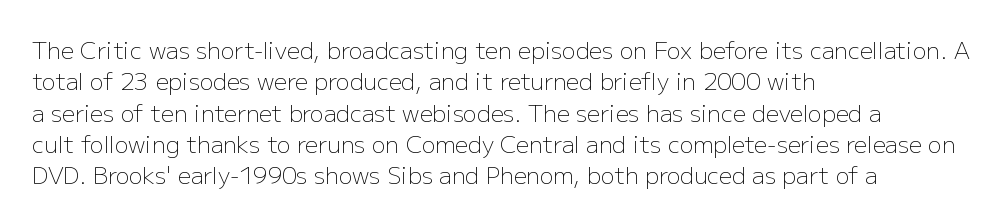
One glance says typical: line gaps are just what's usual. What stands out about the letter spacing? Nothing — it is the standard amount. This reads as an unemphasized weight, regular at the heaviest. The text block is weighted toward the left margin, trailing off unevenly rightward. Descender tails drop into unmarked territory. The specimen reads as upright at a glance.
